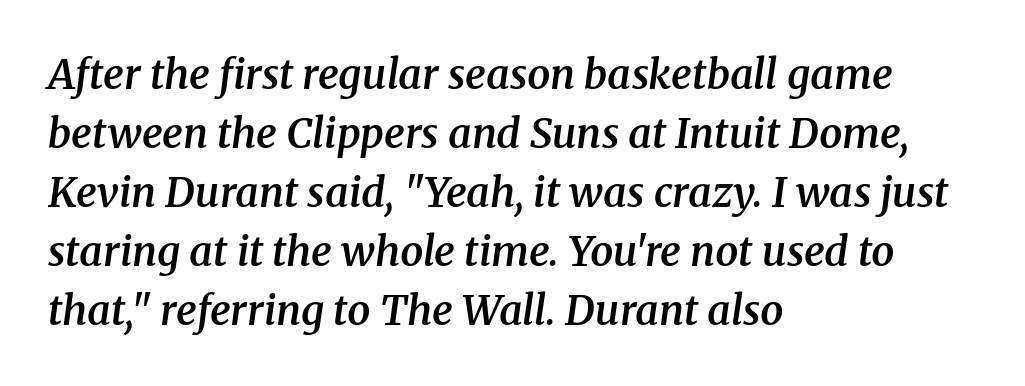
Q: Is the text bold? A: Semi-bold.
Q: Is the text italic (slanted)? A: Yes, it leans right by about 8 degrees.
Q: Is the typeface a serif or a sans-serif typeface? A: Serif.
Q: Is the text underlined? A: No.
Q: How is the paragraph aligned? A: Left-aligned.
Q: Is the spacing between letters normal or unusually wide? A: Normal.
Q: Is the spacing between lines tight, normal or loose? A: Normal.
Q: Width (condensed, normal, or wide)? A: Normal.
Q: Stroke contrast? A: Medium.
Q: x-height? A: Medium.
Q: Monospaced? A: No.
